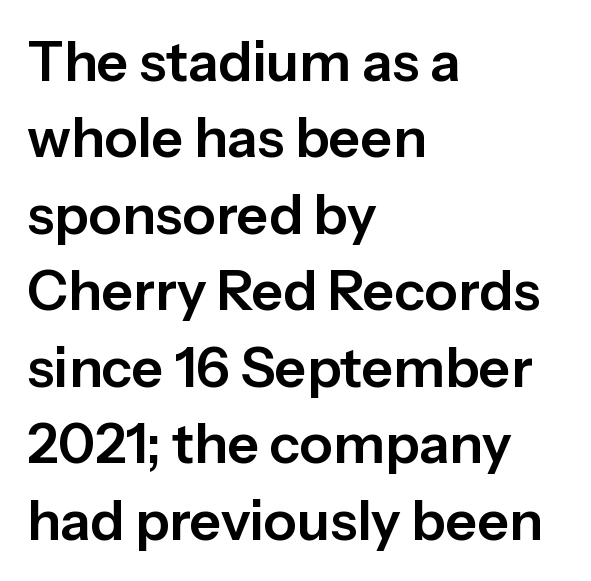
Q: Is the text italic (slanted)? A: No, it is upright.
Q: Is the typeface a serif or a sans-serif typeface? A: Sans-serif.
Q: Is the text underlined? A: No.
Q: How is the paragraph aligned? A: Left-aligned.
Q: Is the spacing between letters normal or unusually wide? A: Normal.
Q: Is the spacing between lines tight, normal or loose? A: Normal.
Q: Width (condensed, normal, or wide)? A: Normal.
Q: Stroke contrast? A: Low.
Q: x-height? A: Medium.
Q: Monospaced? A: No.
